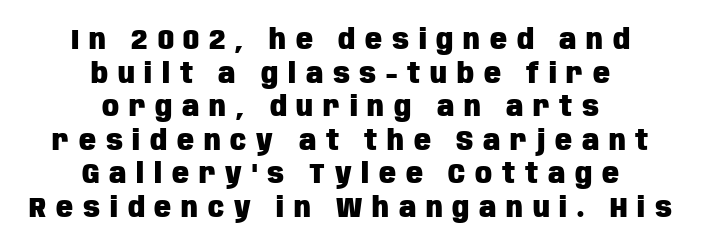
{"serif": "no", "italic": "no", "bold": "yes", "weight": "heavy", "width": "condensed", "stroke_contrast": "low", "x_height": "large", "monospaced": "no", "underline": "no", "align": "center", "line_spacing_ratio": 1.2, "letter_spacing": "wide", "letter_spacing_em": 0.35, "glyph_px": 28}
